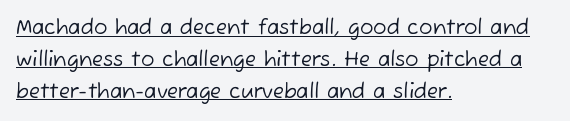
Q: Is the text bold? A: No.
Q: Is the text underlined? A: Yes.
Q: How is the paragraph aligned? A: Left-aligned.
Q: Is the spacing between letters normal or unusually wide? A: Normal.
Q: Is the spacing between lines tight, normal or loose? A: Normal.
